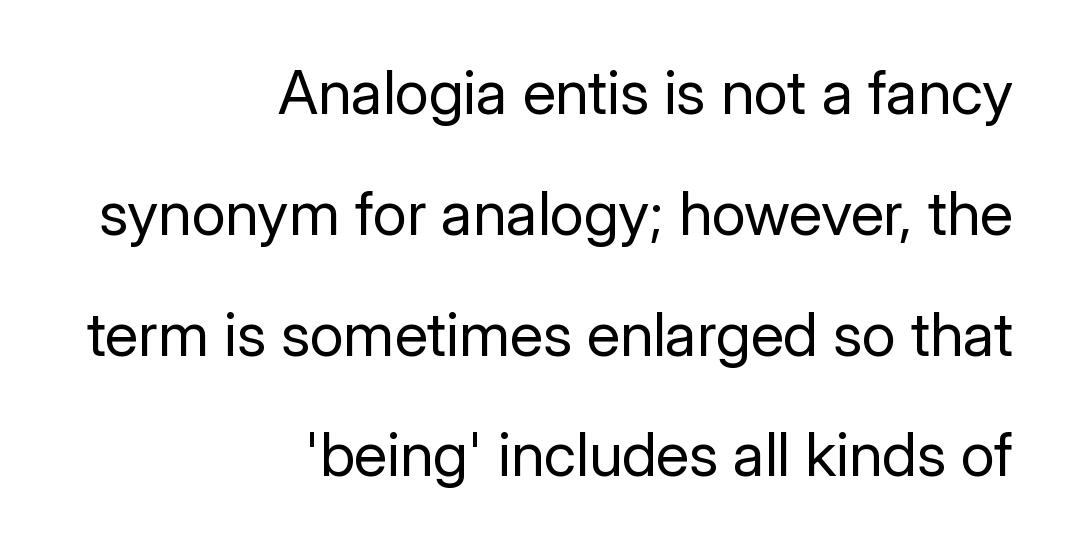
The gap between lines stays unmarked. In terms of letterform style, serifs are entirely absent. Quick note: interline space is abundant. Do the characters align in a grid? No, the font is proportional.
